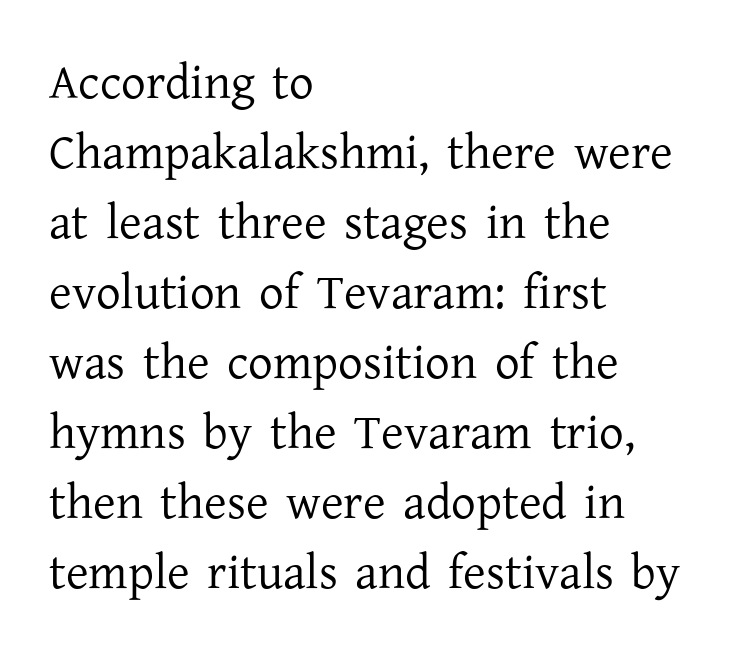
{"serif": "yes", "italic": "no", "bold": "no", "weight": "regular", "width": "normal", "stroke_contrast": "low", "x_height": "medium", "monospaced": "no", "underline": "no", "align": "left", "line_spacing": "normal", "line_spacing_ratio": 1.43, "letter_spacing": "normal", "letter_spacing_em": 0.0, "glyph_px": 49}
